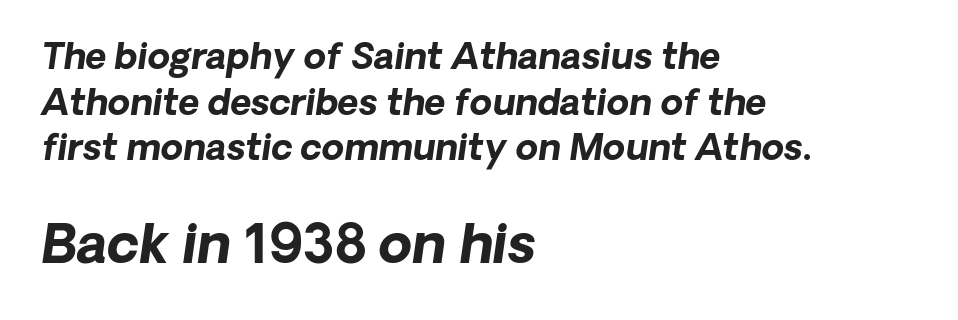
Does the weight exceed regular? Yes, all the way to bold. Would a proofreader flag this as italicized? Yes. Descender tails drop into unmarked territory. You could call the tracking neutral — neither tight nor loose.
